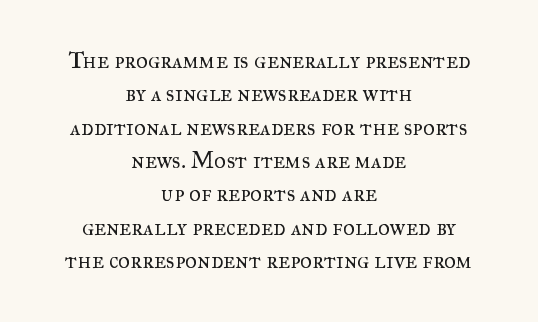
Q: Is the text bold? A: No.
Q: Is the text italic (slanted)? A: No, it is upright.
Q: Is the text underlined? A: No.
Q: How is the paragraph aligned? A: Centered.
Q: Is the spacing between letters normal or unusually wide? A: Normal.
Q: Is the spacing between lines tight, normal or loose? A: Normal.
